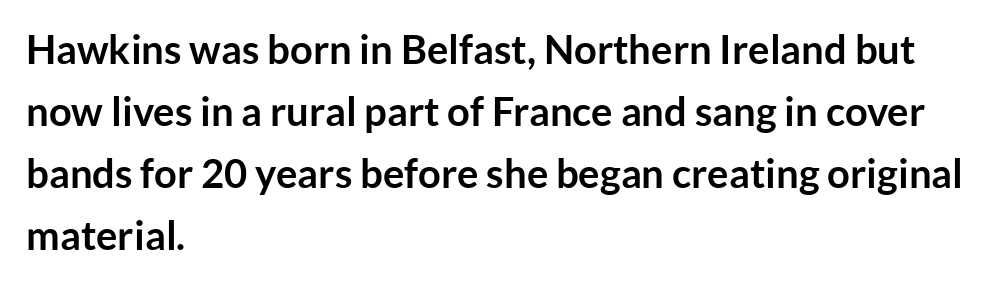
The image shows 40 px semibold sans-serif type, upright; set left-aligned, normal line spacing (1.55x), normal letter spacing, not underlined; low stroke contrast and a medium x-height.
